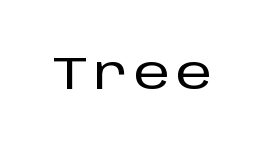
{"serif": "no", "italic": "no", "width": "normal", "stroke_contrast": "low", "x_height": "large", "monospaced": "no", "underline": "no", "glyph_px": 46}
